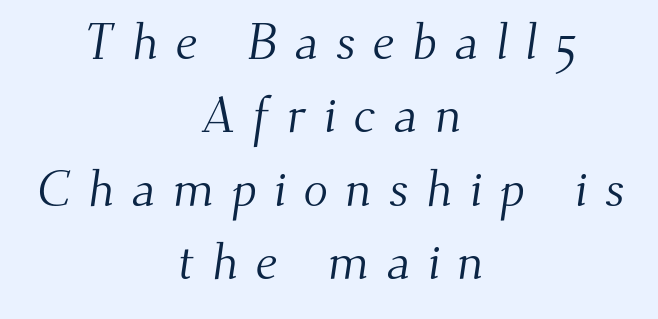
Little horizontal feet cap the strokes, marking this as serif type. Plain, unruled lines of type. Character widths vary here, with narrow letters taking less room than wide ones. Loose tracking; the words dissolve into strings of separated letters. No extra ink here — the face is not bold.
